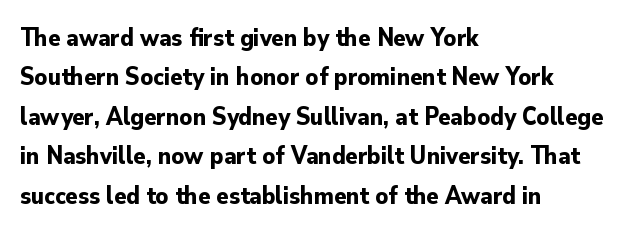
Q: Is the text bold? A: Yes.
Q: Is the text italic (slanted)? A: No, it is upright.
Q: Is the text underlined? A: No.
Q: How is the paragraph aligned? A: Left-aligned.
Q: Is the spacing between letters normal or unusually wide? A: Normal.
Q: Is the spacing between lines tight, normal or loose? A: Normal.
